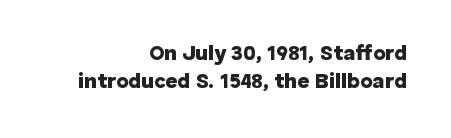
Q: Is the text bold? A: Yes.
Q: Is the text italic (slanted)? A: No, it is upright.
Q: Is the text underlined? A: No.
Q: How is the paragraph aligned? A: Right-aligned.
Q: Is the spacing between letters normal or unusually wide? A: Normal.
Q: Is the spacing between lines tight, normal or loose? A: Normal.
